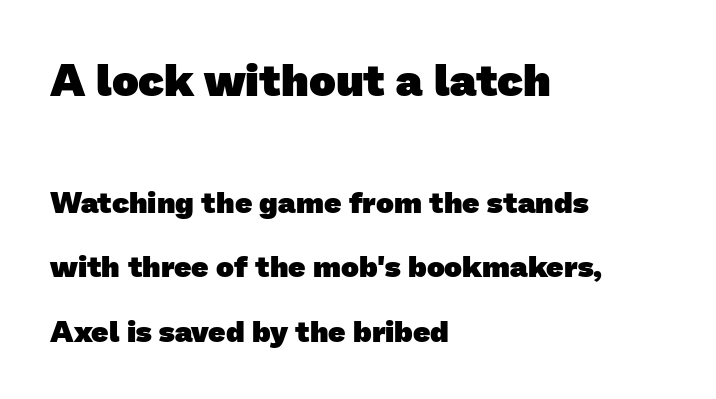
The image shows 45 px heavy sans-serif type; set left-aligned, loose line spacing (2.14x), normal letter spacing, not underlined; the first (top) block is 1.5x larger; low stroke contrast and a medium x-height.
